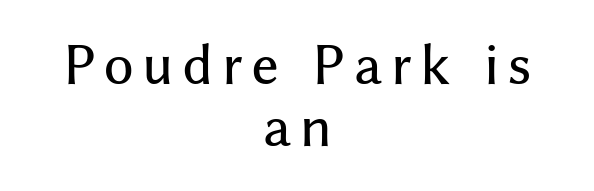
Descenders hang freely into open space. Grotesque or geometric, the face here clearly has no serifs. You could not count columns in this text — the font is proportionally spaced. Every row of glyphs is offset so its center matches the block's center.
